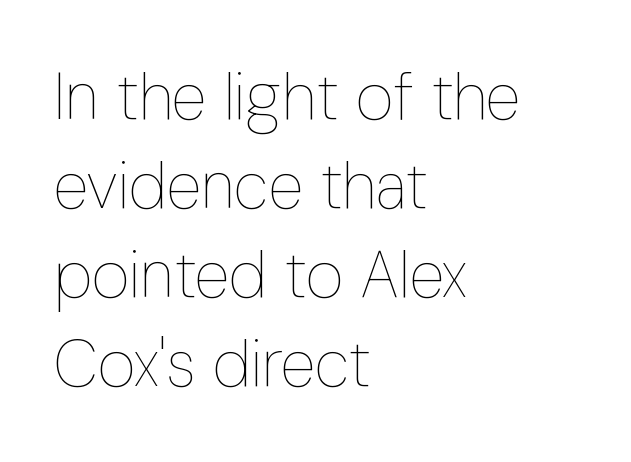
Q: Is the text bold? A: No.
Q: Is the text italic (slanted)? A: No, it is upright.
Q: Is the text underlined? A: No.
Q: How is the paragraph aligned? A: Left-aligned.
Q: Is the spacing between letters normal or unusually wide? A: Normal.
Q: Is the spacing between lines tight, normal or loose? A: Normal.
Q: Width (condensed, normal, or wide)? A: Condensed.
Q: Stroke contrast? A: Low.
Q: x-height? A: Medium.
Q: Monospaced? A: No.
